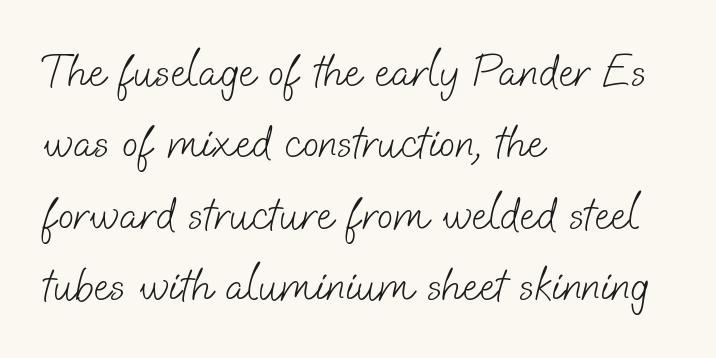
Q: Is the text bold? A: No.
Q: Is the typeface a serif or a sans-serif typeface? A: Sans-serif.
Q: Is the text underlined? A: No.
Q: How is the paragraph aligned? A: Left-aligned.
Q: Is the spacing between letters normal or unusually wide? A: Normal.
Q: Is the spacing between lines tight, normal or loose? A: Normal.
Q: Width (condensed, normal, or wide)? A: Normal.
Q: Stroke contrast? A: Low.
Q: x-height? A: Small.
Q: Monospaced? A: No.
